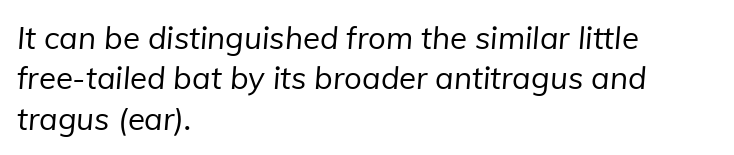
The image shows 31 px regular-weight sans-serif type; set left-aligned, normal line spacing (1.3x), normal letter spacing, not underlined; low stroke contrast and a medium x-height.
